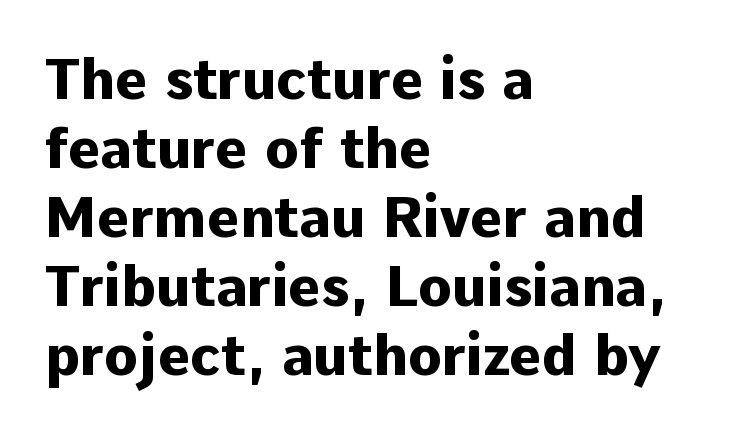
Q: Is the text bold? A: Yes.
Q: Is the text italic (slanted)? A: No, it is upright.
Q: Is the typeface a serif or a sans-serif typeface? A: Sans-serif.
Q: Is the text underlined? A: No.
Q: How is the paragraph aligned? A: Left-aligned.
Q: Is the spacing between letters normal or unusually wide? A: Normal.
Q: Width (condensed, normal, or wide)? A: Normal.
Q: Stroke contrast? A: Low.
Q: x-height? A: Medium.
Q: Monospaced? A: No.
